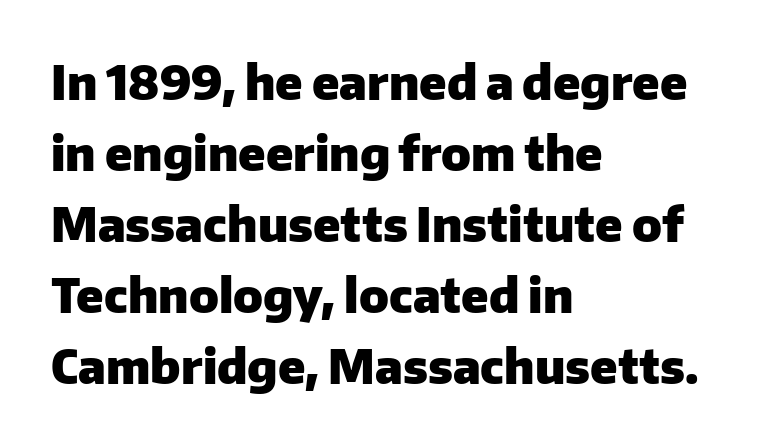
{"serif": "no", "italic": "no", "bold": "yes", "weight": "heavy", "width": "normal", "stroke_contrast": "low", "x_height": "medium", "monospaced": "no", "underline": "no", "align": "left", "line_spacing": "normal", "line_spacing_ratio": 1.51, "letter_spacing": "normal", "letter_spacing_em": 0.0, "glyph_px": 47}
